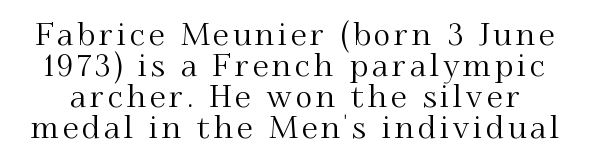
{"serif": "yes", "italic": "no", "width": "normal", "stroke_contrast": "medium", "x_height": "small", "monospaced": "no", "underline": "no", "line_spacing": "tight", "line_spacing_ratio": 0.97, "glyph_px": 32}
